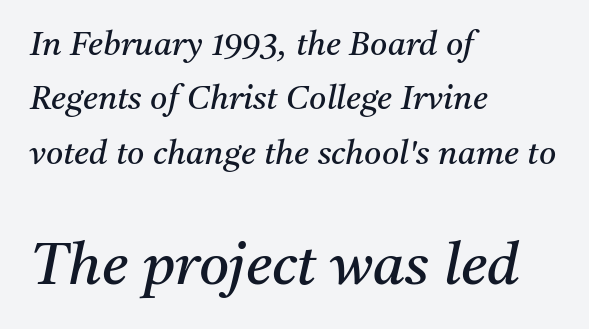
The image shows 58 px regular-weight serif type, italic (leaning right); set left-aligned, normal line spacing (1.65x), normal letter spacing, not underlined; the second (bottom) block is 1.76x larger; medium stroke contrast and a medium x-height.
